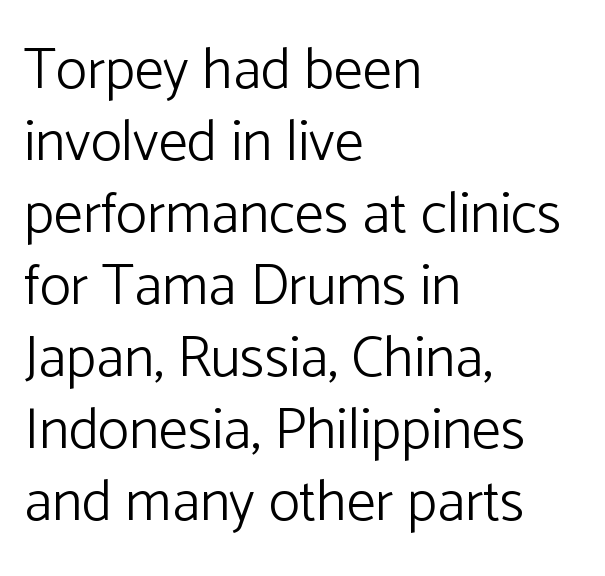
The letters advance in unequal steps, a hallmark of proportional type. The type sits square on the baseline with zero lean. Counters stay open thanks to moderate or lighter strokes. Casual observation: everything's shoved over to the left.
